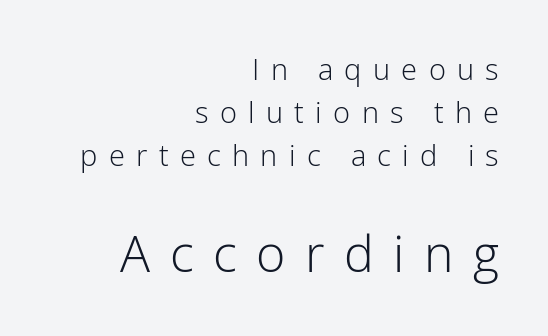
The image shows 50 px light sans-serif type, upright; set right-aligned, normal line spacing (1.48x), unusually wide letter spacing (+0.39 em), not underlined; the second (bottom) block is 1.72x larger; low stroke contrast and a medium x-height.
